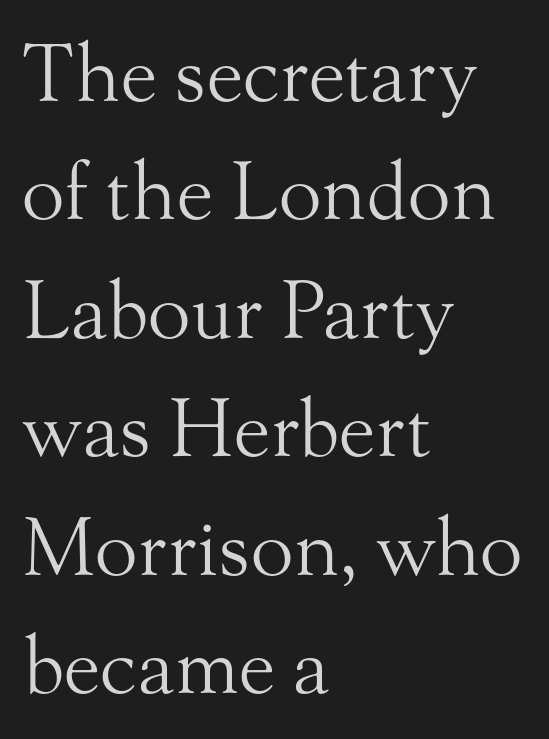
Quick note: underline off. Vertical spacing — default. Spacing verdict: proportional, widths tailored to each character. What stands out about the letter spacing? Nothing — it is the standard amount. Bold? No — there's no thickening of the strokes.
